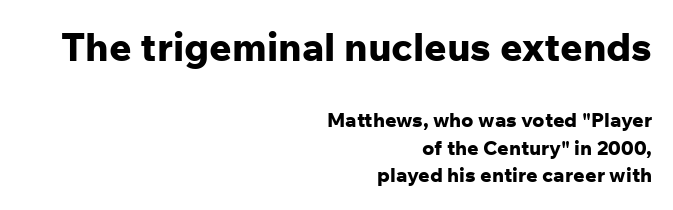
The image shows 39 px bold sans-serif type, upright; set right-aligned, normal line spacing (1.38x), normal letter spacing, not underlined; the first (top) block is 1.95x larger; low stroke contrast and a medium x-height.
